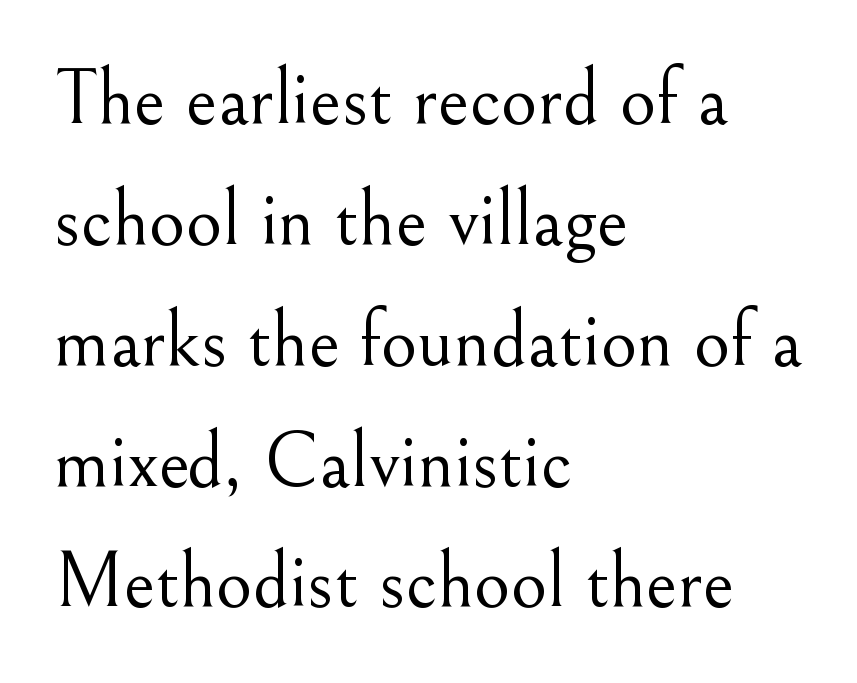
Q: Is the text bold? A: No.
Q: Is the text italic (slanted)? A: No, it is upright.
Q: Is the typeface a serif or a sans-serif typeface? A: Serif.
Q: Is the text underlined? A: No.
Q: How is the paragraph aligned? A: Left-aligned.
Q: Is the spacing between letters normal or unusually wide? A: Normal.
Q: Is the spacing between lines tight, normal or loose? A: Normal.
Q: Width (condensed, normal, or wide)? A: Normal.
Q: Stroke contrast? A: Medium.
Q: x-height? A: Small.
Q: Monospaced? A: No.
